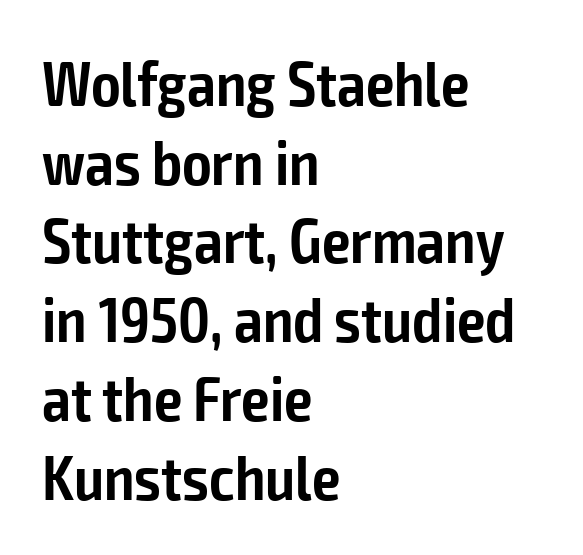
Q: Is the text bold? A: Semi-bold.
Q: Is the text italic (slanted)? A: No, it is upright.
Q: Is the typeface a serif or a sans-serif typeface? A: Sans-serif.
Q: Is the text underlined? A: No.
Q: How is the paragraph aligned? A: Left-aligned.
Q: Is the spacing between letters normal or unusually wide? A: Normal.
Q: Is the spacing between lines tight, normal or loose? A: Normal.
Q: Width (condensed, normal, or wide)? A: Condensed.
Q: Stroke contrast? A: Low.
Q: x-height? A: Medium.
Q: Monospaced? A: No.
